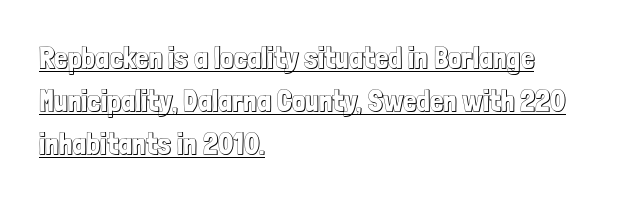
{"italic": "no", "width": "condensed", "x_height": "medium", "monospaced": "no", "underline": "yes", "align": "left", "line_spacing": "normal", "line_spacing_ratio": 1.43, "letter_spacing": "normal", "letter_spacing_em": 0.0, "glyph_px": 30}
